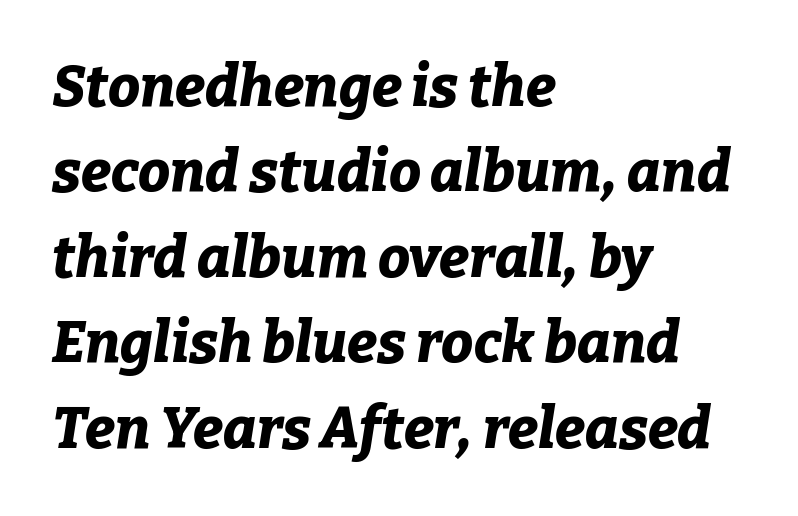
I'd describe the lettering as bold — thick and assertive. One-word summary of the alignment: left. Observe the ordinary spacing: letters are neighbours, not strangers. This rendering features lettering with no underline.
